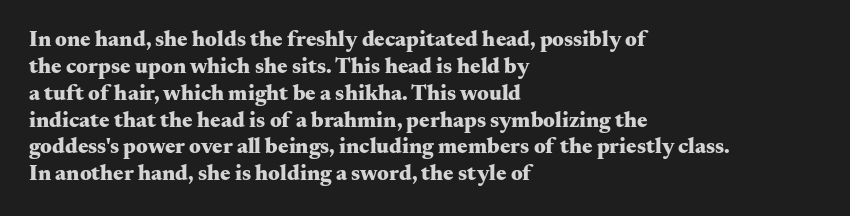
{"italic": "no", "bold": "yes", "underline": "no", "align": "left", "line_spacing_ratio": 1.22, "letter_spacing": "normal", "letter_spacing_em": 0.0, "glyph_px": 22}
